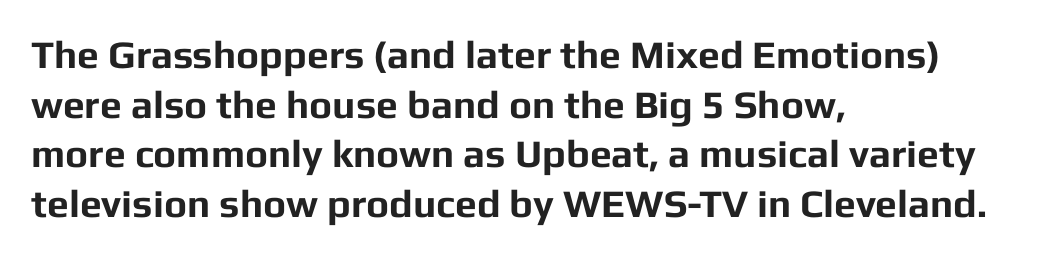
The image shows 39 px bold sans-serif type, upright; set left-aligned, normal line spacing (1.27x), normal letter spacing, not underlined; low stroke contrast and a medium x-height.
